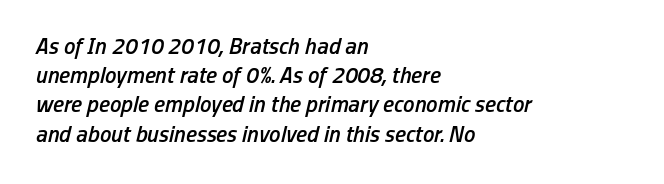
{"italic": "yes", "lean": "right", "slant_degrees": 13, "bold": "semi", "underline": "no", "align": "left", "line_spacing": "normal", "line_spacing_ratio": 1.27, "letter_spacing": "normal", "letter_spacing_em": 0.0, "glyph_px": 23}
